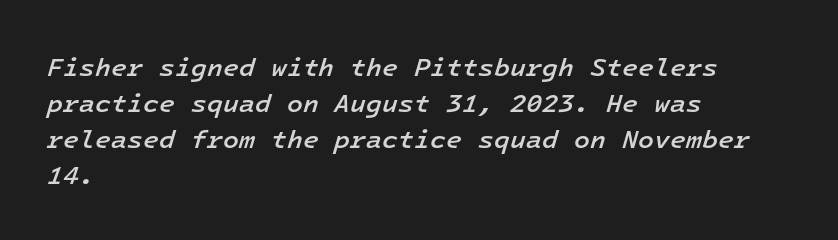
The image shows 26 px text type, italic (leaning right); set left-aligned, normal line spacing (1.39x), normal letter spacing, not underlined.
